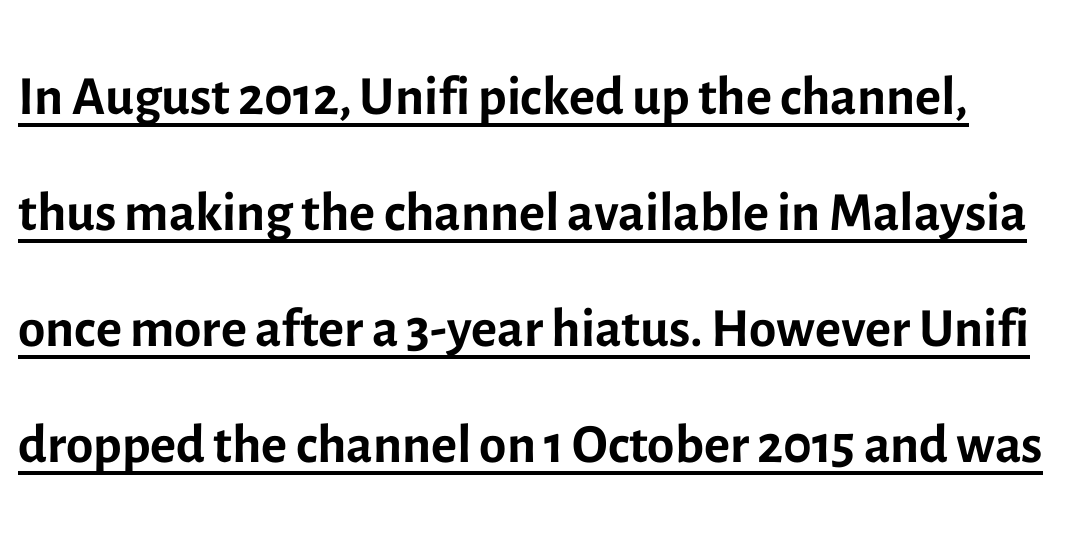
Here the glyphs are tracked normally, forming tight word shapes. Font category for this specimen: sans-serif. The typesetter has applied underlining to the passage shown. The typography opts for an upright posture over an oblique one. This sample keeps an unexceptional amount of space between lines.
